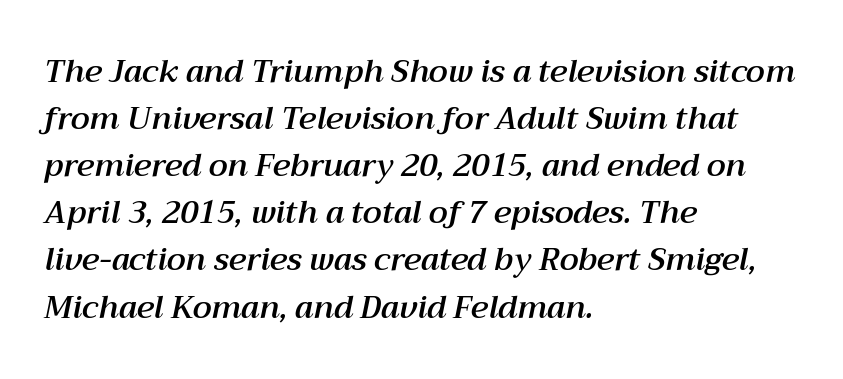
{"italic": "yes", "lean": "right", "slant_degrees": 12, "width": "normal", "stroke_contrast": "medium", "x_height": "medium", "monospaced": "no", "underline": "no", "align": "left", "line_spacing": "normal", "line_spacing_ratio": 1.52, "letter_spacing": "normal", "letter_spacing_em": 0.0, "glyph_px": 31}
